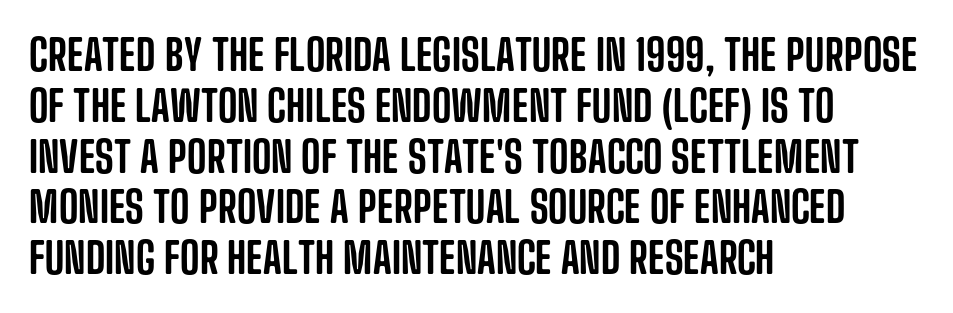
Type without underlining. A roman cut, with each character standing at attention. A typesetter would label this face a sans. Here the designer chose a conventional face with non-uniform glyph widths.
